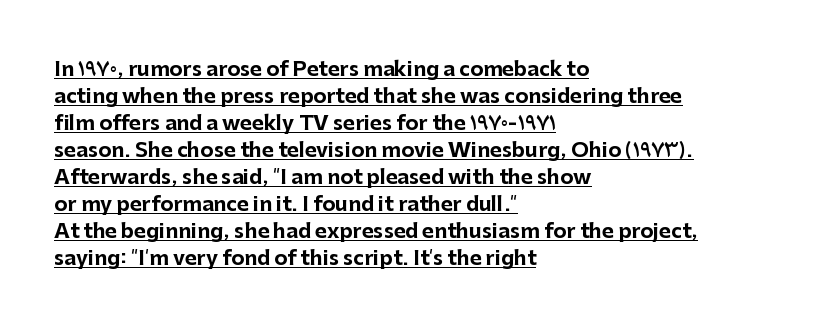
{"italic": "no", "bold": "yes", "underline": "yes", "align": "left", "line_spacing": "normal", "line_spacing_ratio": 1.35, "letter_spacing": "normal", "letter_spacing_em": 0.0, "glyph_px": 20}
